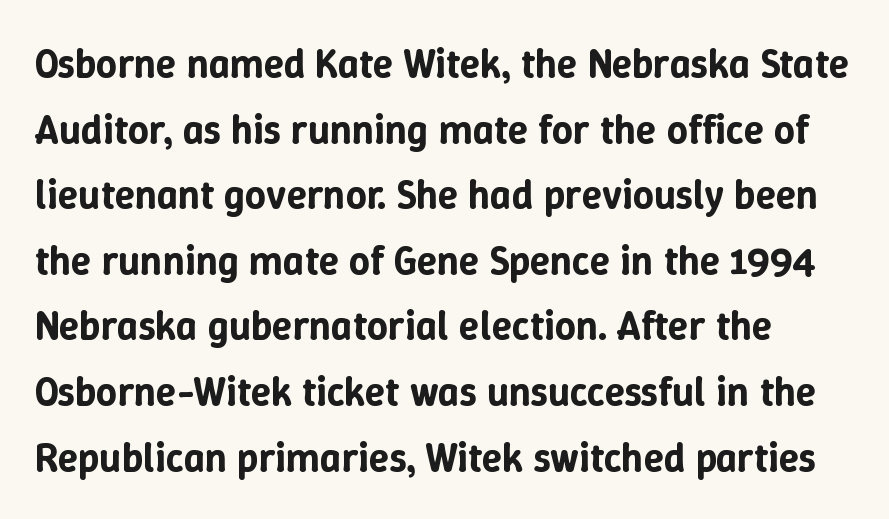
Each letter keeps its own natural width here, so spacing adapts to shape. These lines are set flush left with a ragged right edge. This rendering features lettering with no underline. Every stem runs plumb, perpendicular to the baseline. Here the glyphs are tracked normally, forming tight word shapes. Normally led — the rows are evenly, conventionally spaced.
